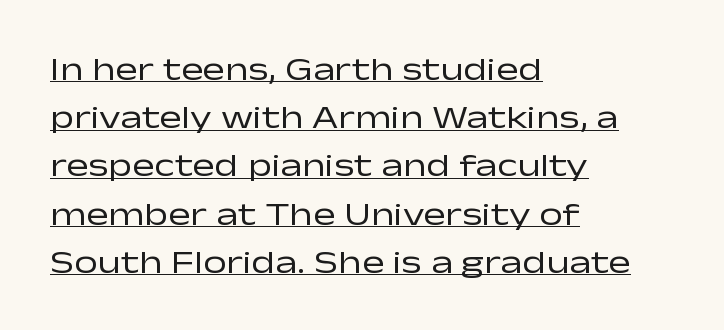
Inter-character spacing is left at the font's built-in metrics. The text was rendered using a sans face with plain stroke endings. Posture: vertical. Quick note: interline space is typical.
